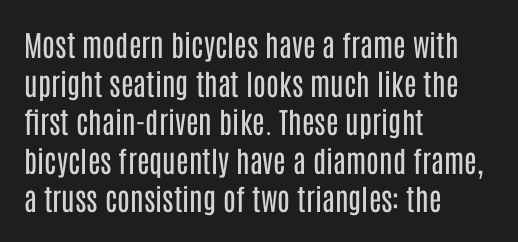
Casual observation: everything's shoved over to the left. Here the glyphs are tracked normally, forming tight word shapes. Rendered with straight, roman letterforms. The face used here is a sans, in the tradition of grotesques and geometrics. In terms of leading, this rendering sits right in the middle. No chunkiness to these letters — they're not bold.
